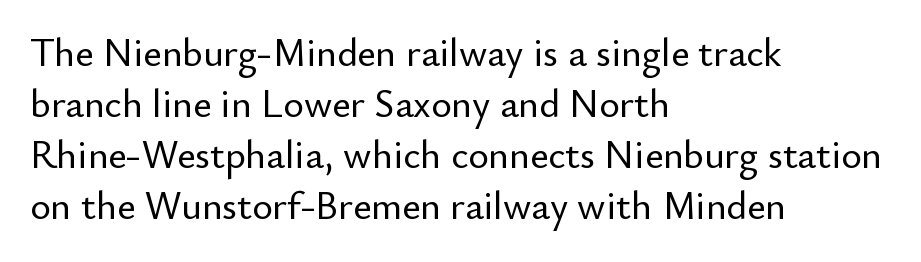
Words appear dense and cohesive because spacing is normal. If you drew a ruler down the left edge, every line would touch it. Proportional: the letters do not fall into vertical columns. These lines are composed in type without serifs. Every stem runs plumb, perpendicular to the baseline.
